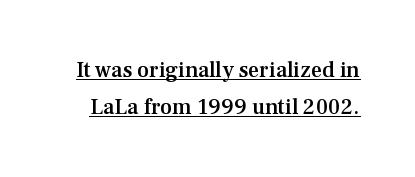
A continuous stroke trails under the words, as in a hyperlink. Line spacing here is normal. The rendering uses a semibold face; strokes are thickened but not to full bold. Rendered with straight, roman letterforms. Does extra space separate the letters? No, they use regular spacing.
